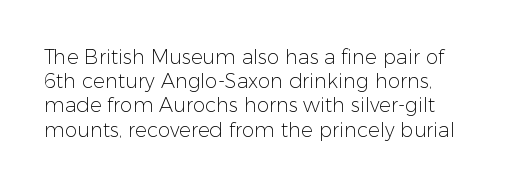
Q: Is the text bold? A: No.
Q: Is the text italic (slanted)? A: No, it is upright.
Q: Is the text underlined? A: No.
Q: Is the spacing between letters normal or unusually wide? A: Normal.
